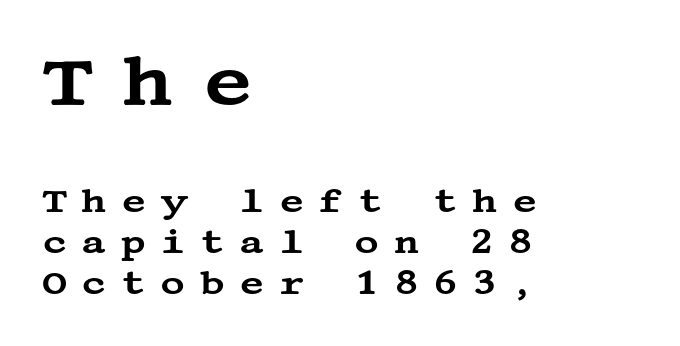
The image shows 69 px wide serif type, upright; set left-aligned, line spacing 1.21x, unusually wide letter spacing (+0.42 em), not underlined; the first (top) block is 2.03x larger; medium stroke contrast and a large x-height.
